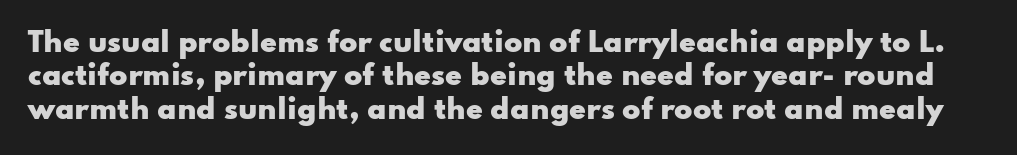
Between one letter and the next there's only the usual sliver of space. Do the letters lean? They stand straight. The typesetting leans heavy: a genuine bold. Each row of text sits above clean, open space.
